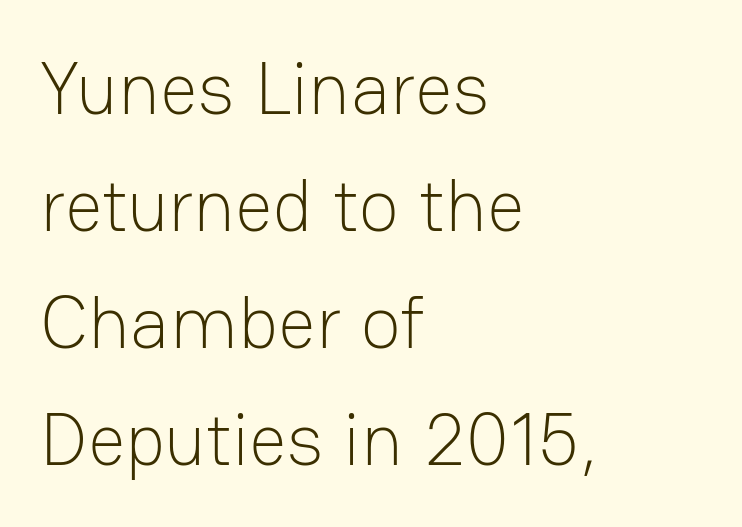
The image shows 74 px light sans-serif type, upright; set left-aligned, normal line spacing (1.58x), normal letter spacing, not underlined; low stroke contrast and a medium x-height.
